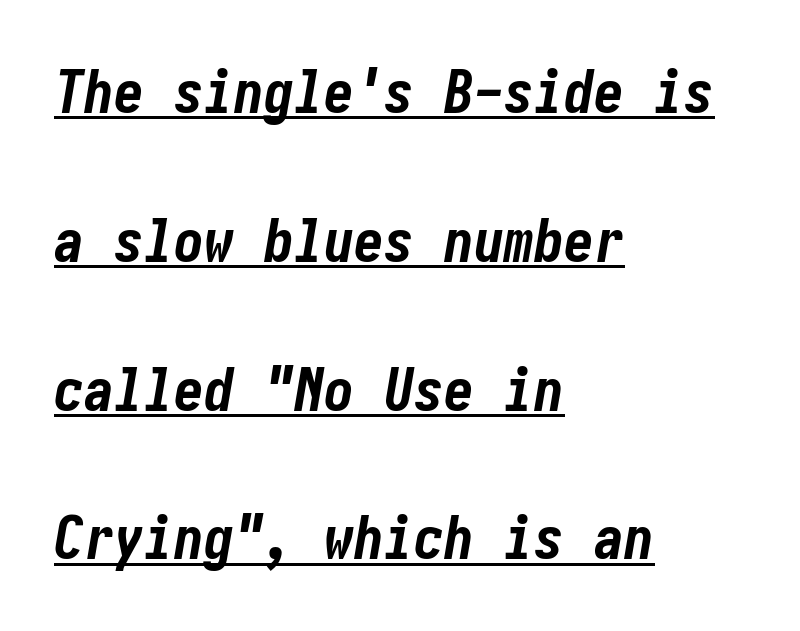
The sample's only ornament is a line tracing under the words. The lines are quadded left. Compared with typical body copy, the letter spacing here is the same. The designer dialed line spacing up above the default.
